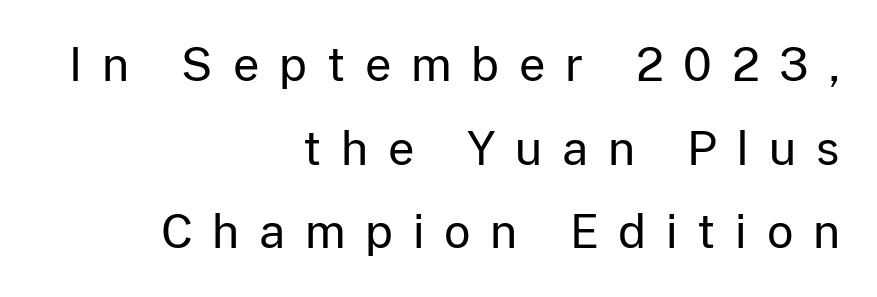
Q: Is the text bold? A: No.
Q: Is the text italic (slanted)? A: No, it is upright.
Q: Is the typeface a serif or a sans-serif typeface? A: Sans-serif.
Q: Is the text underlined? A: No.
Q: How is the paragraph aligned? A: Right-aligned.
Q: Is the spacing between letters normal or unusually wide? A: Unusually wide.
Q: Width (condensed, normal, or wide)? A: Normal.
Q: Stroke contrast? A: Low.
Q: x-height? A: Medium.
Q: Monospaced? A: No.
